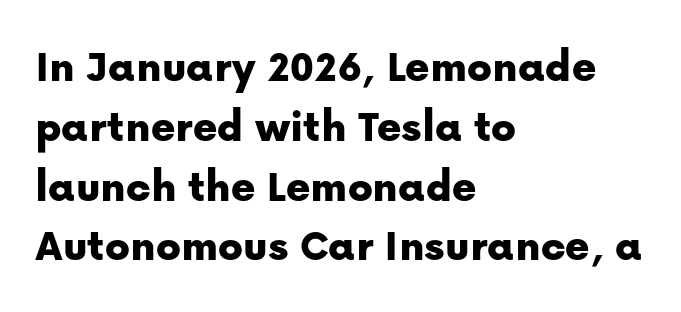
The image shows 46 px sans-serif type, upright; set left-aligned, normal line spacing (1.3x), normal letter spacing, not underlined; low stroke contrast and a medium x-height.
